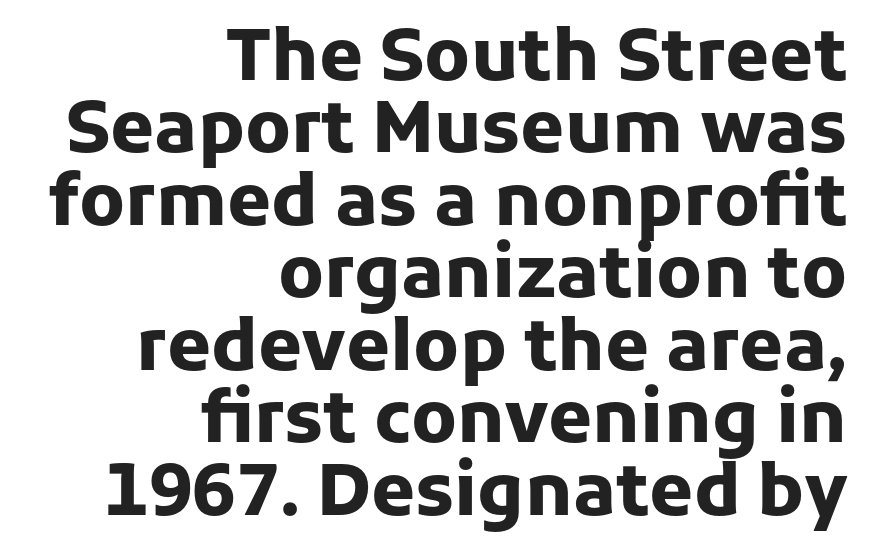
The image shows 71 px heavy sans-serif type, upright; set right-aligned, tight line spacing (1.02x), normal letter spacing, not underlined; low stroke contrast and a medium x-height.
